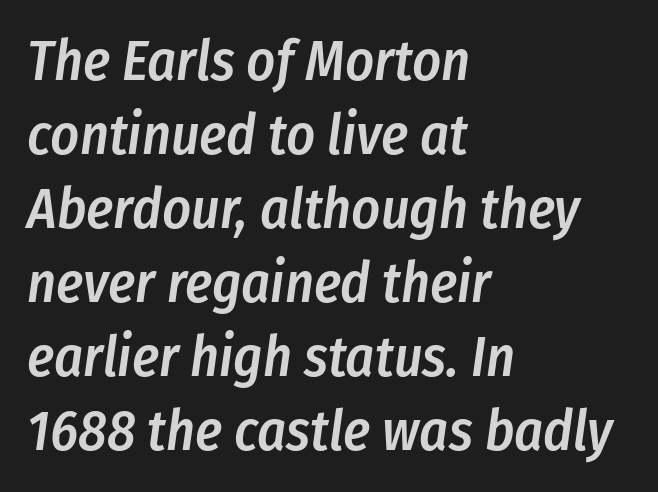
Regular leading. Stroke thickness is moderately raised; the sample reads as semibold. The specimen reads as italic at a glance. This sample has the flowing, uneven cadence of proportional lettering. The text block is weighted toward the left margin, trailing off unevenly rightward. Nobody touched the tracking dial on this one.
